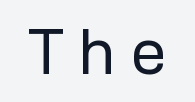
Rendered with straight, roman letterforms. Display-style spreading of the glyphs; the letterfit is very open. Spacing verdict: proportional, widths tailored to each character. This sample uses a sans-serif face.
